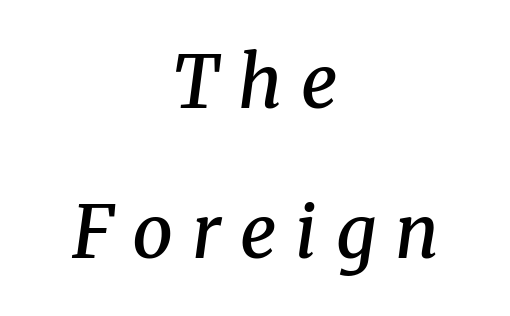
Substantial extra tracking has been applied to these lines. Proportional: the letters do not fall into vertical columns. Just letters on the line, the space beneath them empty. As a designer I'd log this as weight 600, semibold. Visually the block forms a symmetrical silhouette, jagged on both flanks. The text carries the slant typical of an italic or oblique font.
